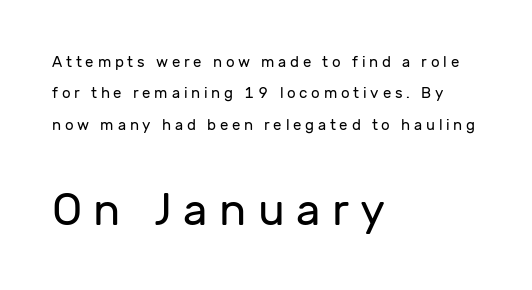
The image shows 45 px regular-weight sans-serif type, upright; set left-aligned, loose line spacing (2.09x), unusually wide letter spacing (+0.25 em), not underlined; the second (bottom) block is 3.0x larger; low stroke contrast and a medium x-height.
